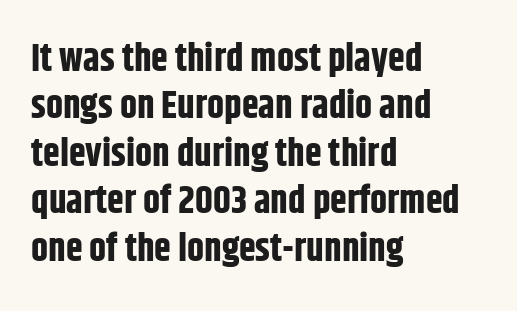
{"serif": "no", "italic": "no", "bold": "yes", "weight": "bold", "width": "condensed", "stroke_contrast": "low", "x_height": "large", "monospaced": "no", "underline": "no", "align": "left", "line_spacing": "normal", "line_spacing_ratio": 1.25, "letter_spacing": "normal", "letter_spacing_em": 0.0, "glyph_px": 38}
